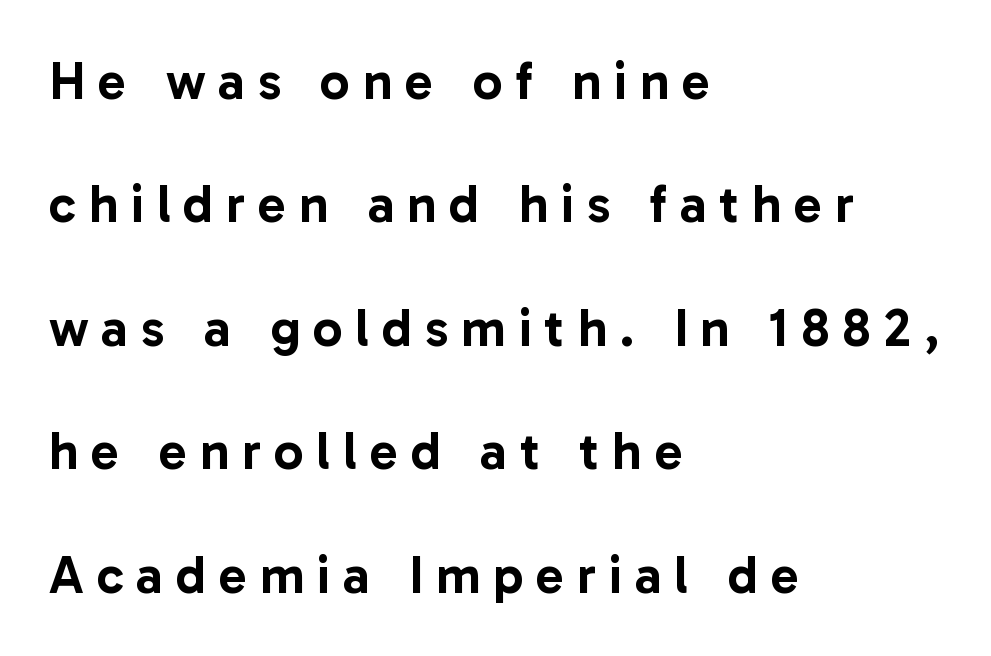
{"serif": "no", "italic": "no", "width": "normal", "stroke_contrast": "low", "x_height": "medium", "monospaced": "no", "underline": "no", "align": "left", "line_spacing": "loose", "line_spacing_ratio": 2.33, "letter_spacing": "wide", "letter_spacing_em": 0.24, "glyph_px": 53}
